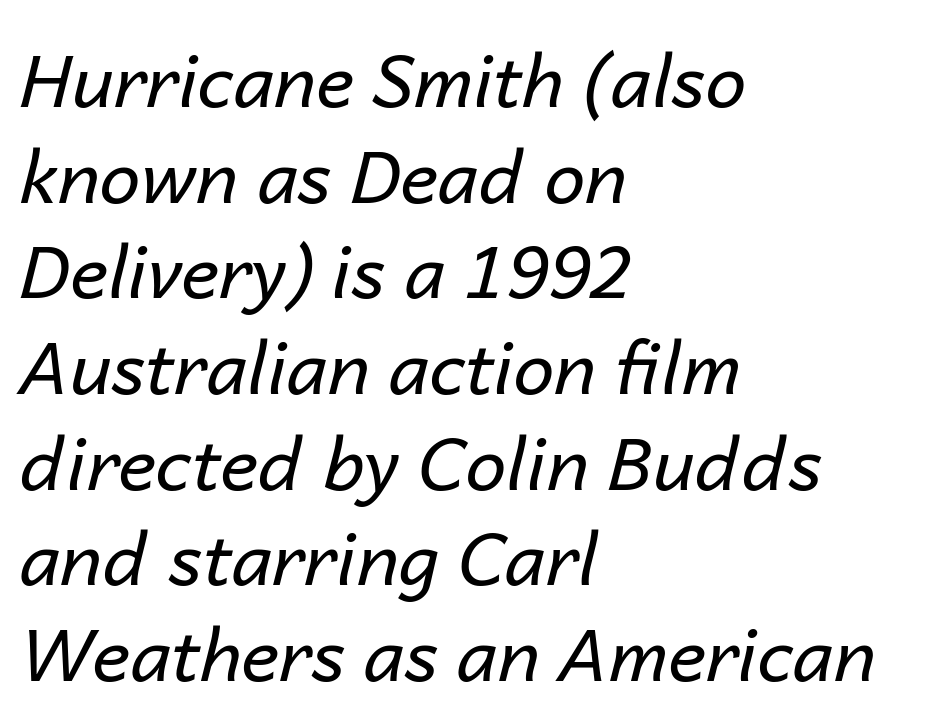
{"italic": "yes", "lean": "right", "slant_degrees": 14, "bold": "no", "weight": "regular", "width": "normal", "stroke_contrast": "low", "x_height": "medium", "monospaced": "no", "underline": "no", "align": "left", "line_spacing": "normal", "line_spacing_ratio": 1.31, "letter_spacing": "normal", "letter_spacing_em": 0.0, "glyph_px": 73}
